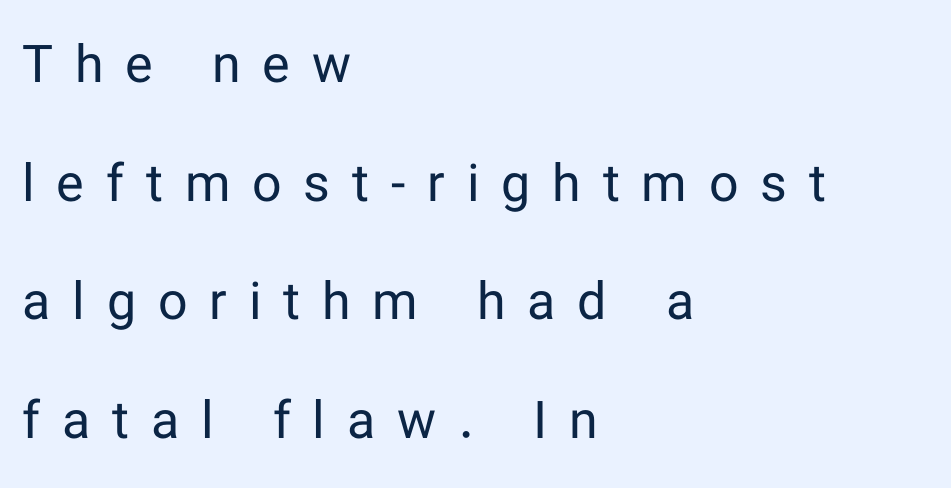
The image shows 52 px regular-weight sans-serif type, upright; set left-aligned, loose line spacing (2.28x), unusually wide letter spacing (+0.42 em), not underlined; low stroke contrast and a medium x-height.
